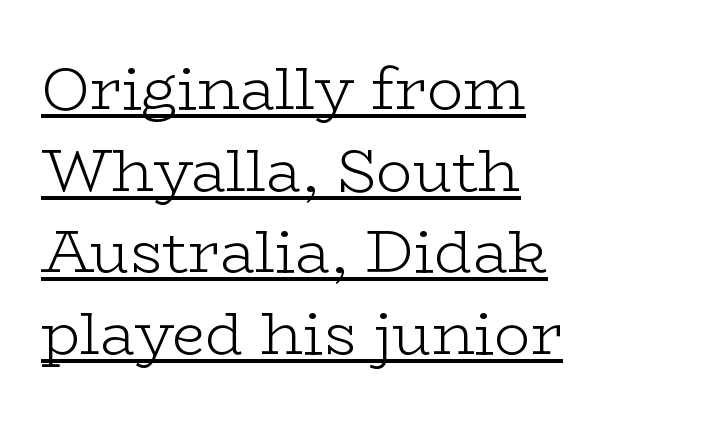
Q: Is the text bold? A: No.
Q: Is the text italic (slanted)? A: No, it is upright.
Q: Is the typeface a serif or a sans-serif typeface? A: Serif.
Q: Is the text underlined? A: Yes.
Q: How is the paragraph aligned? A: Left-aligned.
Q: Is the spacing between letters normal or unusually wide? A: Normal.
Q: Is the spacing between lines tight, normal or loose? A: Normal.
Q: Width (condensed, normal, or wide)? A: Wide.
Q: Stroke contrast? A: Low.
Q: x-height? A: Medium.
Q: Monospaced? A: No.
